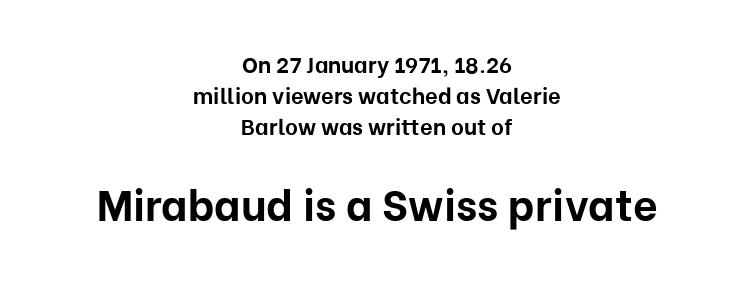
The image shows 43 px bold sans-serif type, upright; set centered, normal line spacing (1.42x), normal letter spacing, not underlined; the second (bottom) block is 1.95x larger; low stroke contrast and a medium x-height.
